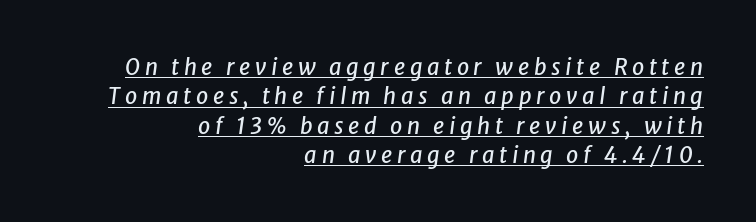
The image shows 22 px text type, italic (leaning right); set right-aligned, normal line spacing (1.33x), unusually wide letter spacing (+0.21 em), underlined.
